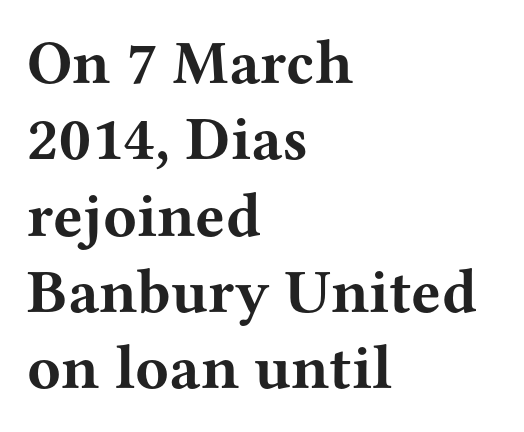
The image shows 62 px bold, wide serif type, upright; set left-aligned, line spacing 1.23x, normal letter spacing, not underlined; medium stroke contrast and a medium x-height.
